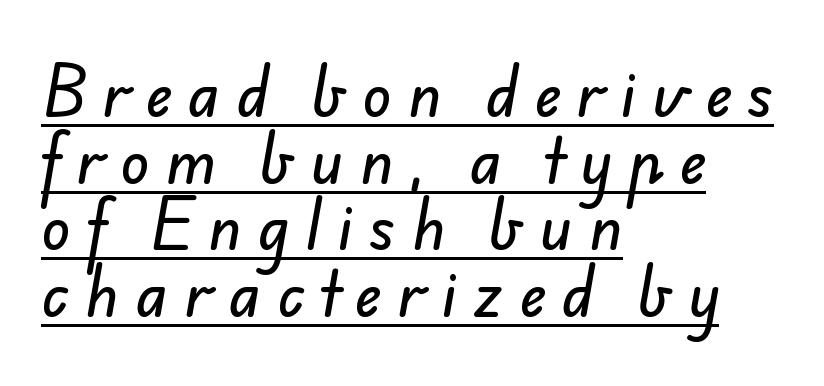
{"serif": "no", "width": "normal", "stroke_contrast": "low", "x_height": "small", "monospaced": "no", "underline": "yes", "align": "left", "line_spacing": "tight", "line_spacing_ratio": 1.13, "letter_spacing": "wide", "letter_spacing_em": 0.28, "glyph_px": 59}
